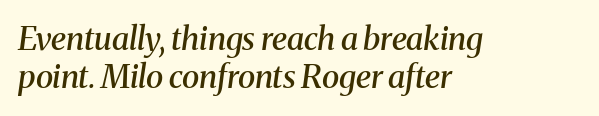
The image shows 32 px semibold serif type, italic (leaning right); set left-aligned, line spacing 1.19x, normal letter spacing, not underlined; medium stroke contrast and a medium x-height.
